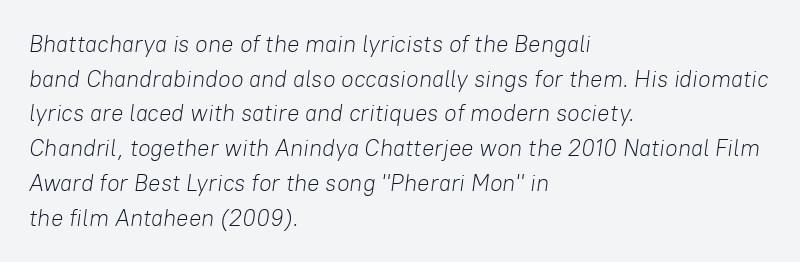
The leading is moderate, giving the passage an even texture. The passage shown leans; its letterforms are oblique. These lines stack with their left ends in a neat column. A bare baseline throughout the passage. The typeface has the unassuming heft of standard copy or less.
